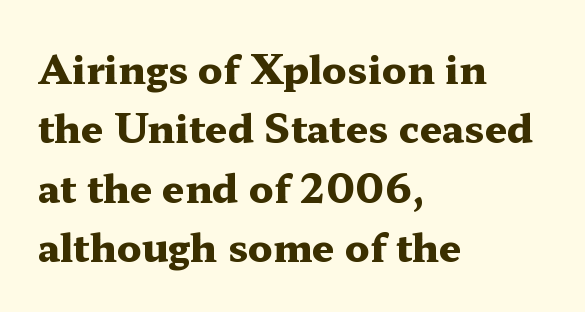
Every stem runs plumb, perpendicular to the baseline. The letters advance in unequal steps, a hallmark of proportional type. The characters display serif detailing at their extremities. Evenly set lines give the paragraph a standard silhouette. In terms of letterspacing, this is plain default setting.
